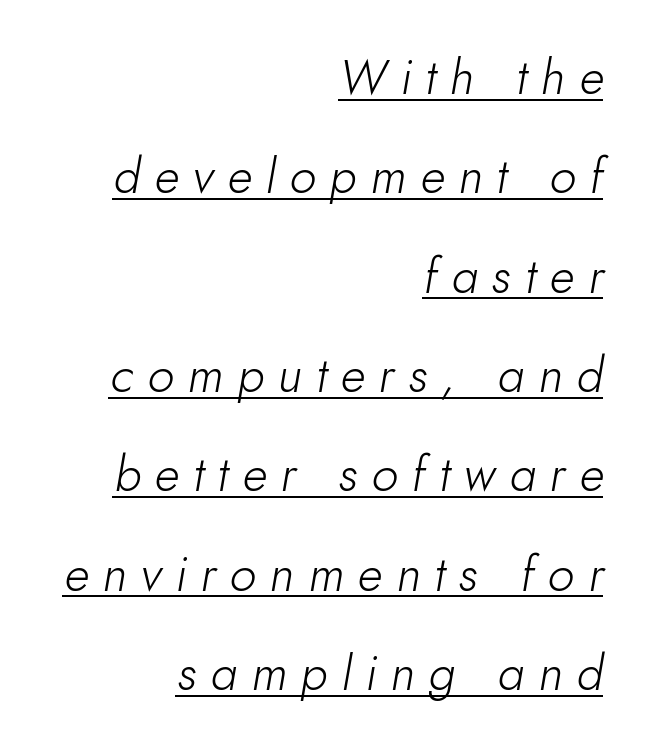
Q: Is the text bold? A: No.
Q: Is the text italic (slanted)? A: Yes, it leans right by about 10 degrees.
Q: Is the text underlined? A: Yes.
Q: How is the paragraph aligned? A: Right-aligned.
Q: Is the spacing between letters normal or unusually wide? A: Unusually wide.
Q: Is the spacing between lines tight, normal or loose? A: Loose.
Q: Width (condensed, normal, or wide)? A: Normal.
Q: Stroke contrast? A: Low.
Q: x-height? A: Small.
Q: Monospaced? A: No.
